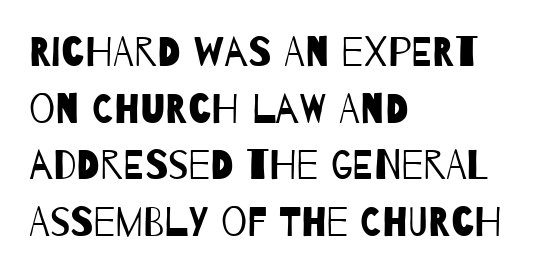
{"serif": "no", "bold": "no", "weight": "regular", "width": "condensed", "stroke_contrast": "low", "x_height": "large", "monospaced": "no", "underline": "no", "align": "left", "line_spacing": "normal", "line_spacing_ratio": 1.38, "letter_spacing": "normal", "letter_spacing_em": 0.0, "glyph_px": 41}
